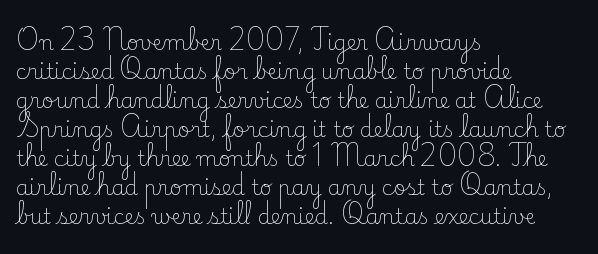
Letters rest on an invisible, unmarked baseline. Heaviness? Minimal to ordinary, like unemphasized prose. The rendering anchors every line to the left-hand side. The line-height multiplier appears to be the usual default.
